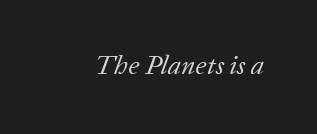
Summary of weight: not heavy and not bold. The rendering applies a slant to the glyphs. Only glyphs here, with clear space below each row. You could call the tracking neutral — neither tight nor loose.
